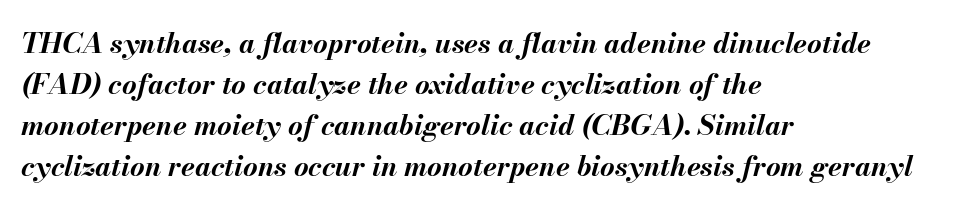
Q: Is the text bold? A: Yes.
Q: Is the text italic (slanted)? A: Yes, it leans right by about 13 degrees.
Q: Is the text underlined? A: No.
Q: How is the paragraph aligned? A: Left-aligned.
Q: Is the spacing between letters normal or unusually wide? A: Normal.
Q: Is the spacing between lines tight, normal or loose? A: Normal.
Q: Width (condensed, normal, or wide)? A: Normal.
Q: Stroke contrast? A: Medium.
Q: x-height? A: Small.
Q: Monospaced? A: No.
